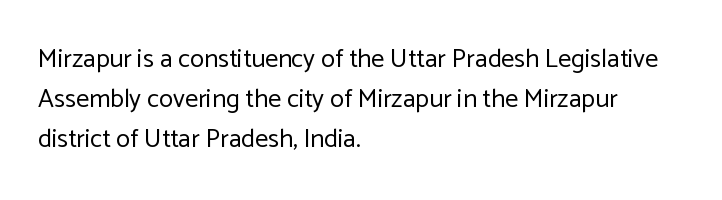
The image shows 26 px text type, upright; set left-aligned, normal line spacing (1.53x), normal letter spacing, not underlined.
